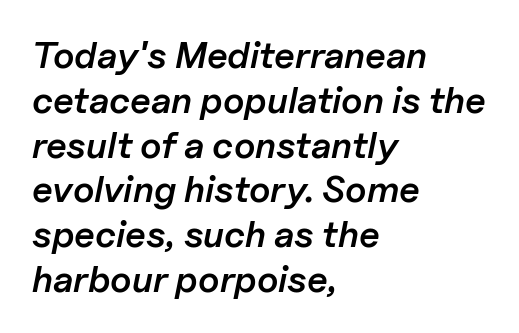
{"italic": "yes", "lean": "right", "slant_degrees": 11, "bold": "semi", "weight": "semibold", "width": "normal", "stroke_contrast": "low", "x_height": "medium", "monospaced": "no", "underline": "no", "align": "left", "line_spacing_ratio": 1.21, "letter_spacing": "normal", "letter_spacing_em": 0.0, "glyph_px": 37}
